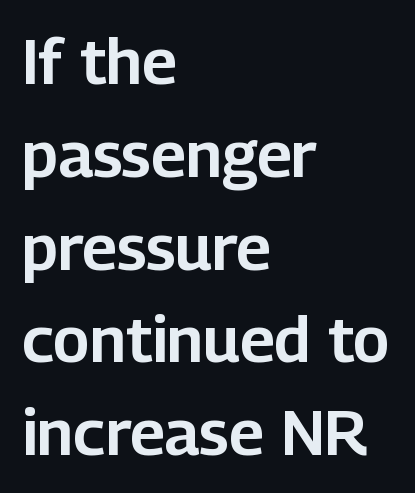
Between one letter and the next there's only the usual sliver of space. Every character sits straight up, as roman type does. The rag falls on the right side of this text block. Check under the words: just untouched page.
